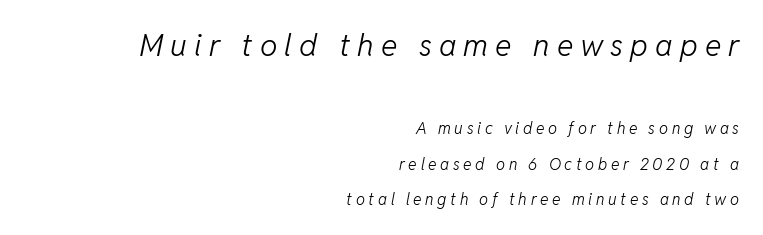
Q: Is the text bold? A: No.
Q: Is the text italic (slanted)? A: Yes, it leans right by about 11 degrees.
Q: Is the text underlined? A: No.
Q: How is the paragraph aligned? A: Right-aligned.
Q: Is the spacing between letters normal or unusually wide? A: Unusually wide.
Q: Is the spacing between lines tight, normal or loose? A: Loose.
Q: Which block of text is set in a larger size, the first (top) or the second (bottom)? A: The first (top) one.
Q: Width (condensed, normal, or wide)? A: Normal.
Q: Stroke contrast? A: Low.
Q: x-height? A: Medium.
Q: Monospaced? A: No.
